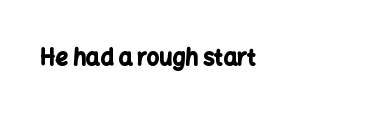
Q: Is the text bold? A: Yes.
Q: Is the text italic (slanted)? A: No, it is upright.
Q: Is the text underlined? A: No.
Q: How is the paragraph aligned? A: Left-aligned.
Q: Is the spacing between letters normal or unusually wide? A: Normal.
